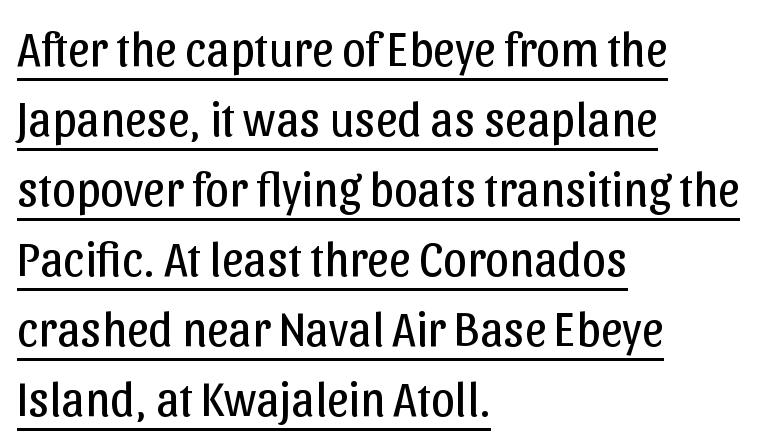
The image shows 48 px regular-weight sans-serif type, upright; set left-aligned, normal line spacing (1.46x), normal letter spacing, underlined; low stroke contrast and a medium x-height.
